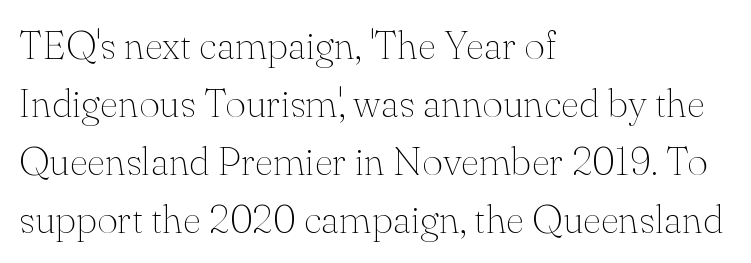
Q: Is the text bold? A: No.
Q: Is the text italic (slanted)? A: No, it is upright.
Q: Is the typeface a serif or a sans-serif typeface? A: Serif.
Q: Is the text underlined? A: No.
Q: How is the paragraph aligned? A: Left-aligned.
Q: Is the spacing between letters normal or unusually wide? A: Normal.
Q: Is the spacing between lines tight, normal or loose? A: Normal.
Q: Width (condensed, normal, or wide)? A: Normal.
Q: Stroke contrast? A: Medium.
Q: x-height? A: Small.
Q: Monospaced? A: No.
